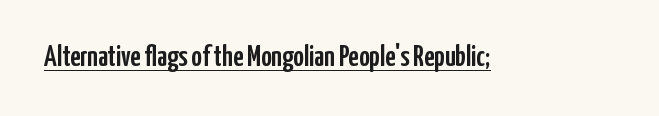
{"serif": "no", "italic": "no", "width": "condensed", "stroke_contrast": "low", "x_height": "medium", "monospaced": "no", "underline": "yes", "letter_spacing": "normal", "letter_spacing_em": 0.0, "glyph_px": 29}
